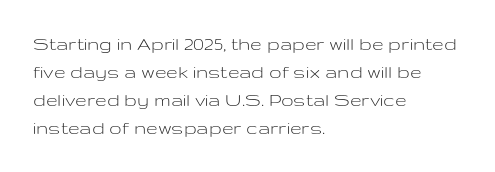
{"italic": "no", "bold": "no", "underline": "no", "align": "left", "line_spacing": "normal", "line_spacing_ratio": 1.34, "letter_spacing": "normal", "letter_spacing_em": 0.0, "glyph_px": 21}
